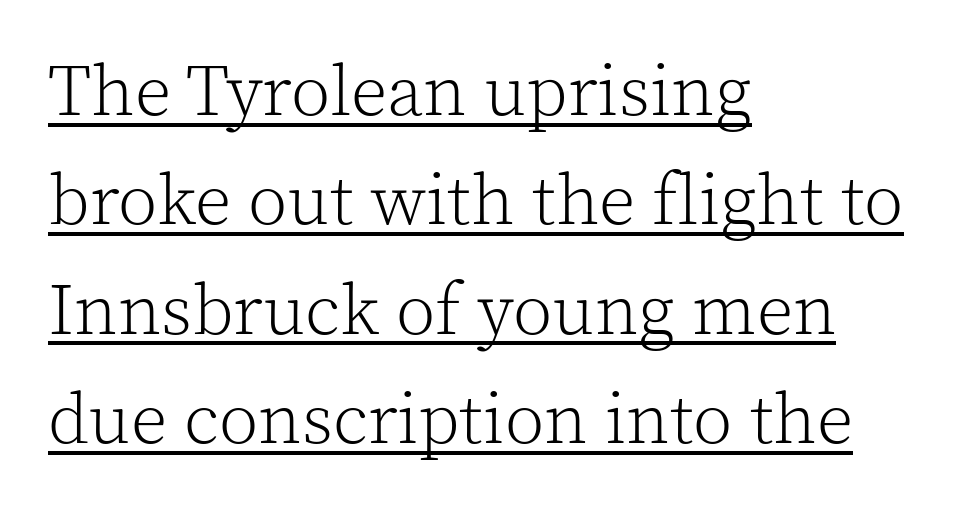
The image shows 72 px light serif type, upright; set left-aligned, normal line spacing (1.52x), normal letter spacing, underlined; a medium x-height.
